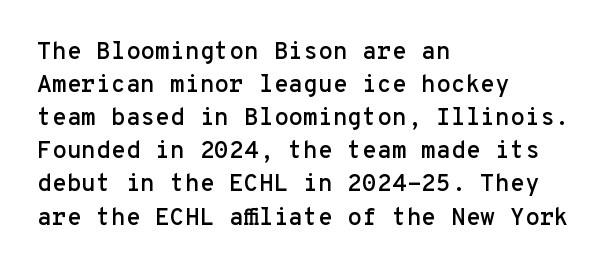
The lines are quadded left. Does extra space separate the letters? No, they use regular spacing. Tall strokes in this sample are plumb rather than angled. Notice how descenders clear the ascenders below comfortably — that's standard leading. This rendering features lettering with no underline.
